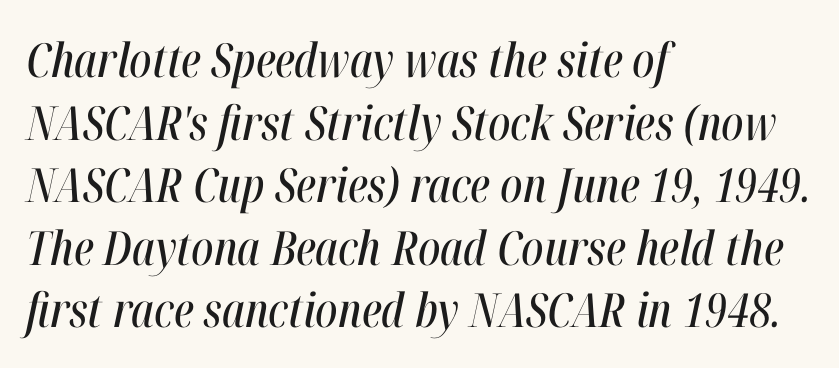
Q: Is the text italic (slanted)? A: Yes, it leans right by about 12 degrees.
Q: Is the text underlined? A: No.
Q: How is the paragraph aligned? A: Left-aligned.
Q: Is the spacing between letters normal or unusually wide? A: Normal.
Q: Is the spacing between lines tight, normal or loose? A: Normal.
Q: Width (condensed, normal, or wide)? A: Condensed.
Q: Stroke contrast? A: High.
Q: x-height? A: Medium.
Q: Monospaced? A: No.
